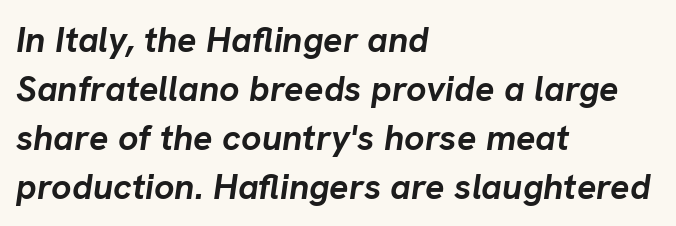
Q: Is the text bold? A: Yes.
Q: Is the text italic (slanted)? A: Yes, it leans right by about 8 degrees.
Q: Is the text underlined? A: No.
Q: How is the paragraph aligned? A: Left-aligned.
Q: Is the spacing between letters normal or unusually wide? A: Normal.
Q: Is the spacing between lines tight, normal or loose? A: Normal.
Q: Width (condensed, normal, or wide)? A: Normal.
Q: Stroke contrast? A: Low.
Q: x-height? A: Medium.
Q: Monospaced? A: No.
